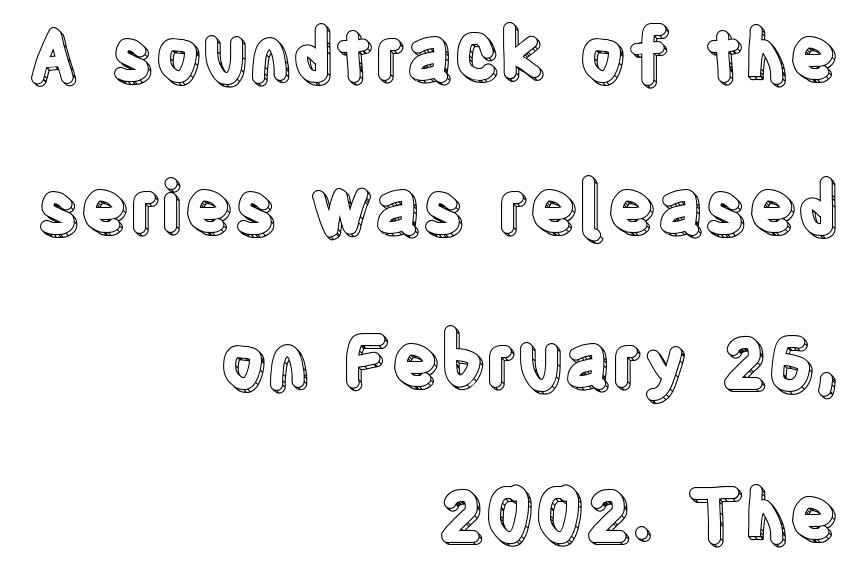
{"italic": "no", "width": "condensed", "x_height": "large", "monospaced": "no", "underline": "no", "align": "right", "line_spacing": "loose", "line_spacing_ratio": 2.13, "letter_spacing": "normal", "letter_spacing_em": 0.0, "glyph_px": 72}
